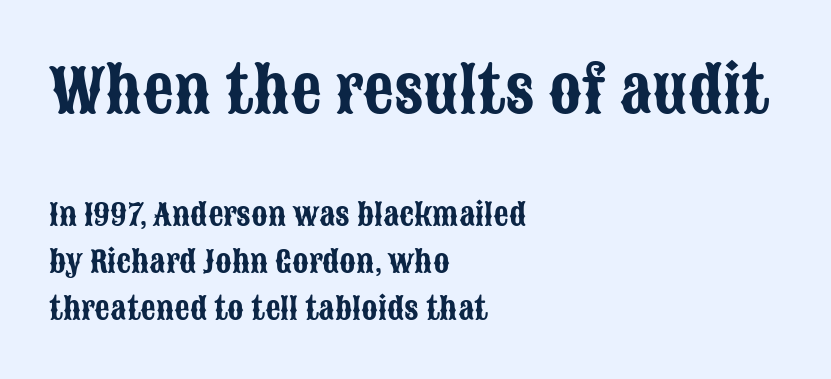
Q: Is the text italic (slanted)? A: No, it is upright.
Q: Is the typeface a serif or a sans-serif typeface? A: Sans-serif.
Q: Is the text underlined? A: No.
Q: How is the paragraph aligned? A: Left-aligned.
Q: Is the spacing between letters normal or unusually wide? A: Normal.
Q: Is the spacing between lines tight, normal or loose? A: Normal.
Q: Which block of text is set in a larger size, the first (top) or the second (bottom)? A: The first (top) one.
Q: Width (condensed, normal, or wide)? A: Condensed.
Q: Stroke contrast? A: Low.
Q: x-height? A: Large.
Q: Monospaced? A: No.
